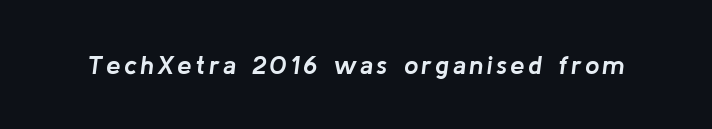
The image shows 26 px bold type, italic (leaning right); set not underlined.
